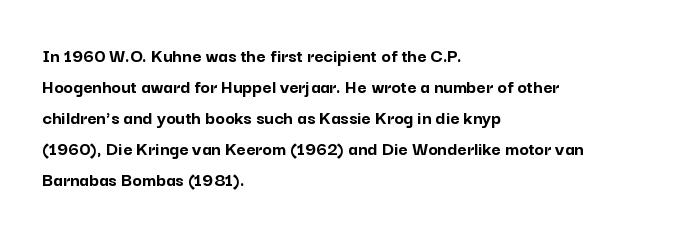
This is heavy type, rendered in bold. No extra tracking has been applied to these lines. The lines in this sample share a left origin and differ only in where they stop. A typesetter would call this leading conventional body-copy spacing. The typography opts for an upright posture over an oblique one. No word sits above an underline.
